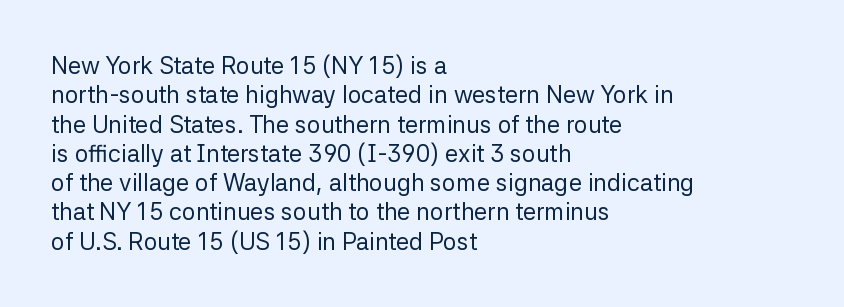
Notice how the stems are strictly vertical — no italics here. Standard letterfit; no display-style spreading of the glyphs. The space beneath each line is pristine and unruled. Counters stay open thanks to moderate or lighter strokes. A classic flush-left, rag-right setting is used for this passage.
